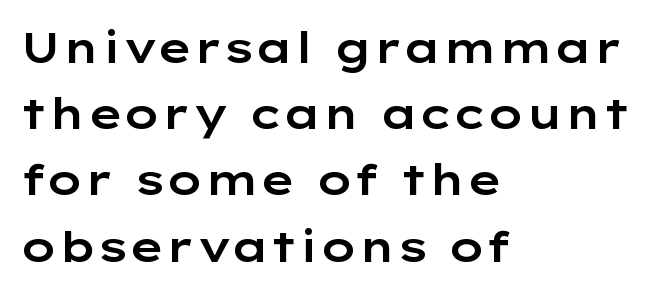
Horizontal bands of white between lines are of average thickness. Is the block centered? No — it sits flush against the left margin. The passage shown is not underscored anywhere. The lettering stays uniformly vertical, giving the passage a roman look. Looks like regular typesetting: each glyph gets only the width it needs.
